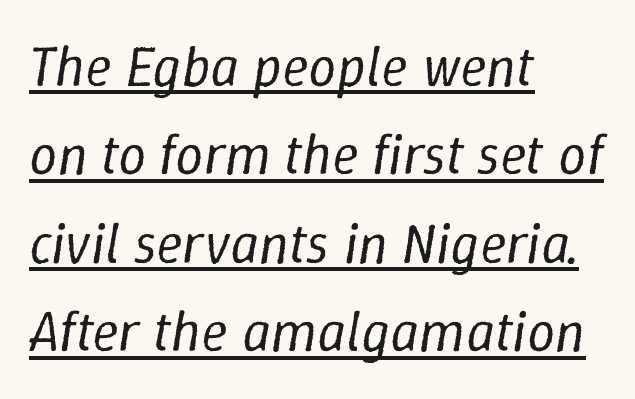
{"italic": "yes", "lean": "right", "slant_degrees": 9, "bold": "no", "weight": "regular", "width": "normal", "stroke_contrast": "low", "x_height": "medium", "monospaced": "no", "underline": "yes", "align": "left", "line_spacing": "normal", "line_spacing_ratio": 1.58, "letter_spacing": "normal", "letter_spacing_em": 0.0, "glyph_px": 56}
